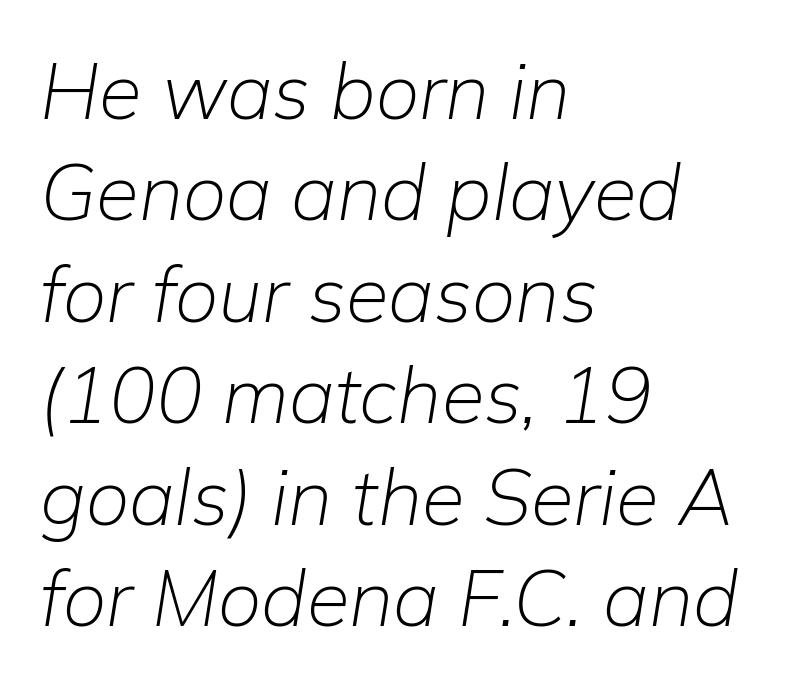
{"italic": "yes", "lean": "right", "slant_degrees": 9, "bold": "no", "weight": "light", "width": "normal", "stroke_contrast": "low", "x_height": "medium", "monospaced": "no", "underline": "no", "align": "left", "line_spacing": "normal", "line_spacing_ratio": 1.3, "letter_spacing": "normal", "letter_spacing_em": 0.0, "glyph_px": 78}
